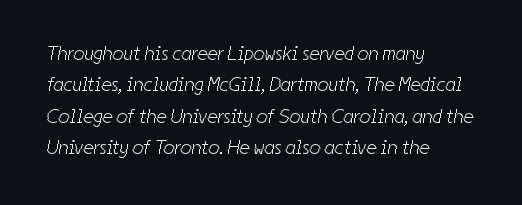
The image shows 20 px text type; set left-aligned, normal line spacing (1.57x), normal letter spacing, not underlined.
